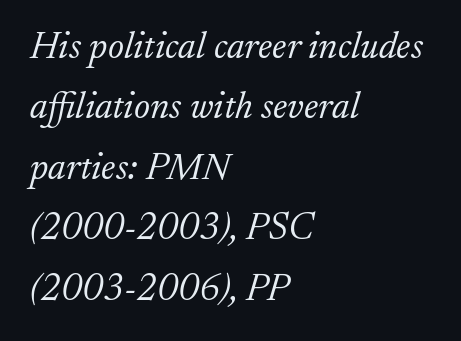
The image shows 38 px light serif type, italic (leaning right); set left-aligned, normal line spacing (1.59x), normal letter spacing, not underlined; low stroke contrast and a small x-height.
